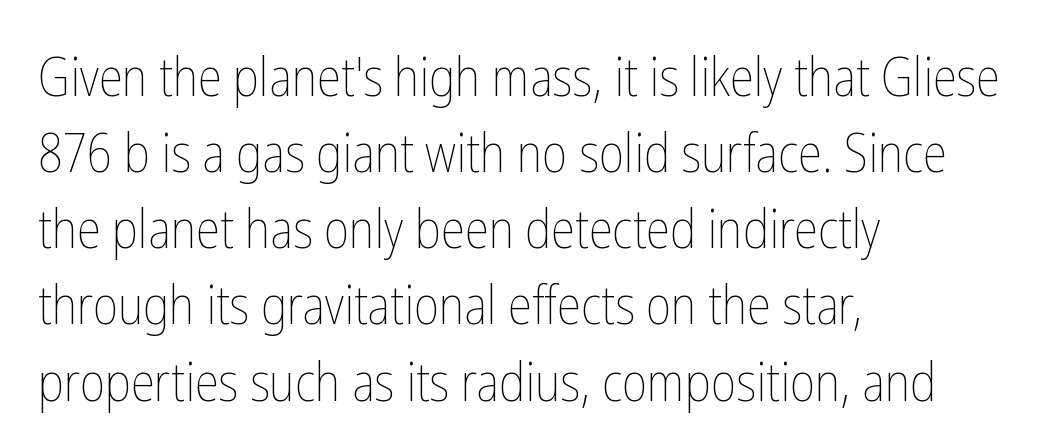
The image shows 54 px thin, condensed type, upright; set left-aligned, normal line spacing (1.41x), normal letter spacing, not underlined; low stroke contrast and a medium x-height.
